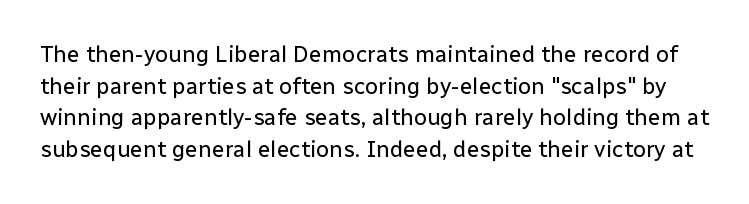
{"italic": "no", "bold": "no", "underline": "no", "line_spacing": "normal", "line_spacing_ratio": 1.38, "letter_spacing": "normal", "letter_spacing_em": 0.0, "glyph_px": 23}
